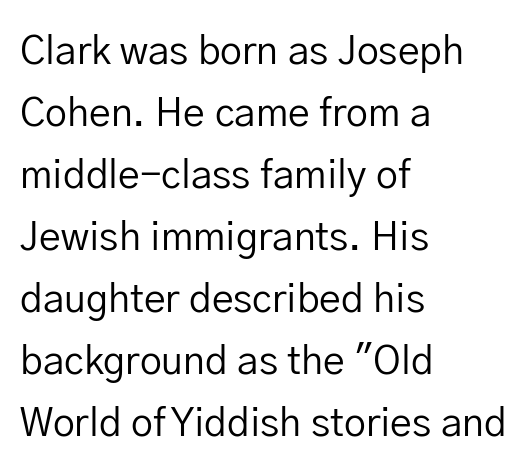
Q: Is the text bold? A: No.
Q: Is the text italic (slanted)? A: No, it is upright.
Q: Is the typeface a serif or a sans-serif typeface? A: Sans-serif.
Q: Is the text underlined? A: No.
Q: How is the paragraph aligned? A: Left-aligned.
Q: Is the spacing between letters normal or unusually wide? A: Normal.
Q: Is the spacing between lines tight, normal or loose? A: Normal.
Q: Width (condensed, normal, or wide)? A: Normal.
Q: Stroke contrast? A: Low.
Q: x-height? A: Medium.
Q: Monospaced? A: No.
